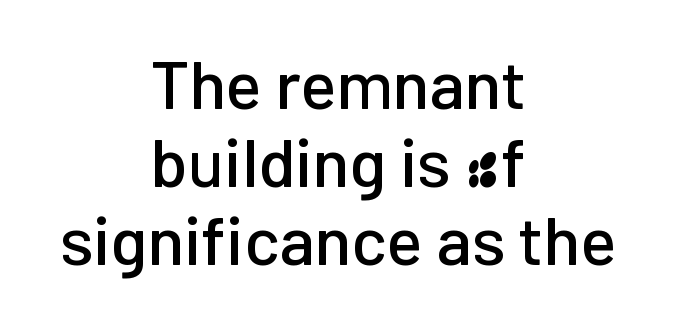
{"serif": "no", "italic": "no", "width": "normal", "stroke_contrast": "low", "x_height": "medium", "monospaced": "no", "underline": "no", "align": "center", "line_spacing": "tight", "line_spacing_ratio": 1.15, "letter_spacing": "normal", "letter_spacing_em": 0.0, "glyph_px": 68}
